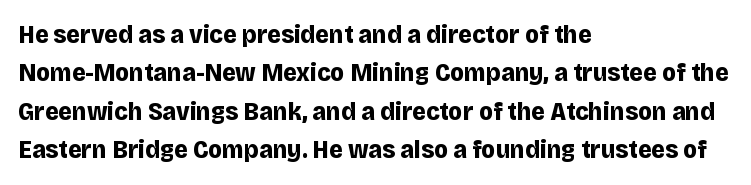
{"italic": "no", "bold": "yes", "underline": "no", "align": "left", "line_spacing": "normal", "line_spacing_ratio": 1.48, "letter_spacing": "normal", "letter_spacing_em": 0.0, "glyph_px": 26}
